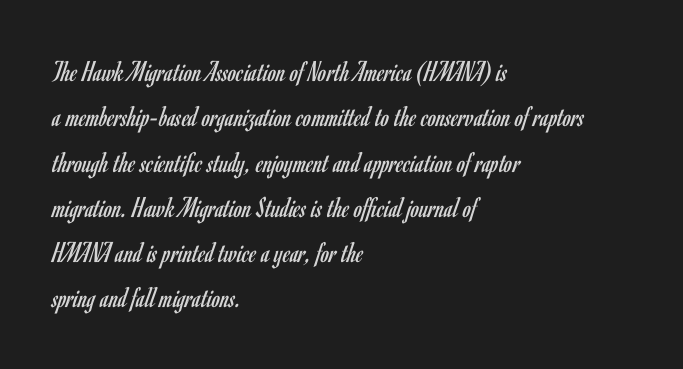
The image shows 30 px regular-weight, condensed sans-serif type; set left-aligned, normal line spacing (1.51x), normal letter spacing, not underlined; low stroke contrast and a small x-height.
